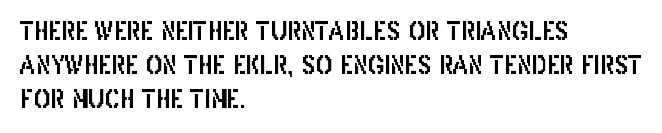
These lines were composed using upright roman letters. Line beginnings align vertically; line endings do not. Quick note: underline off. Nobody touched the tracking dial on this one. Leading matches the norm, producing a regular column.
